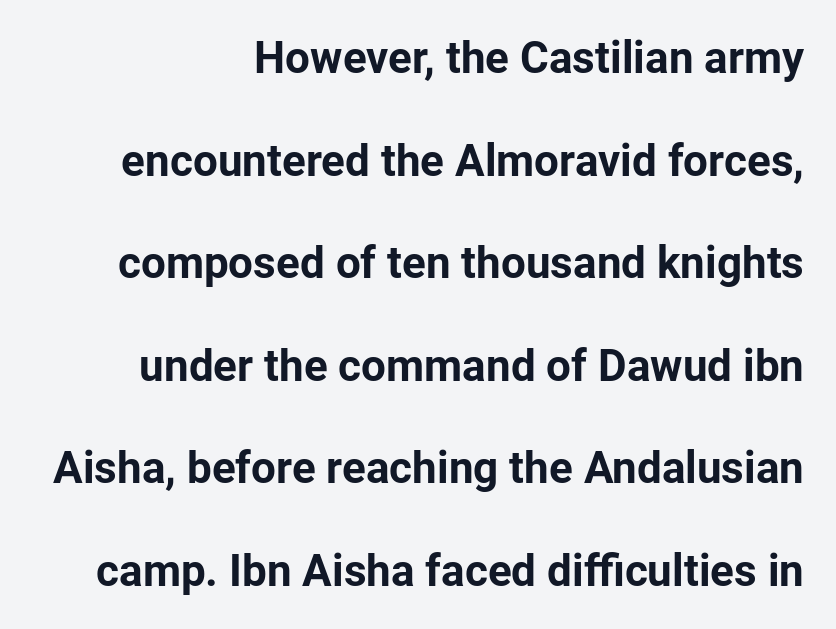
The image shows 44 px bold sans-serif type, upright; set loose line spacing (2.33x), normal letter spacing, not underlined; low stroke contrast and a medium x-height.
